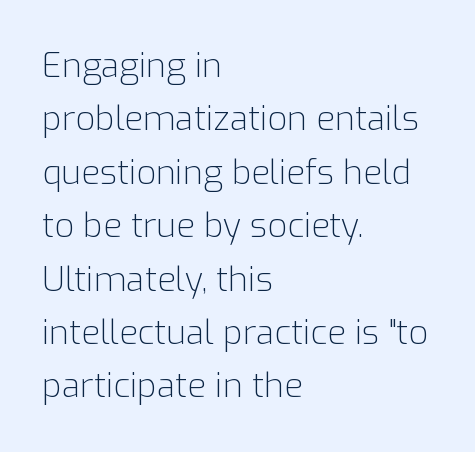
A typesetter would call this proportional, since set widths differ per character. Caption: standard tracking, unaltered. Reading down the column, the eye jumps a familiar distance to each next line. Notice how the stems are strictly vertical — no italics here.
